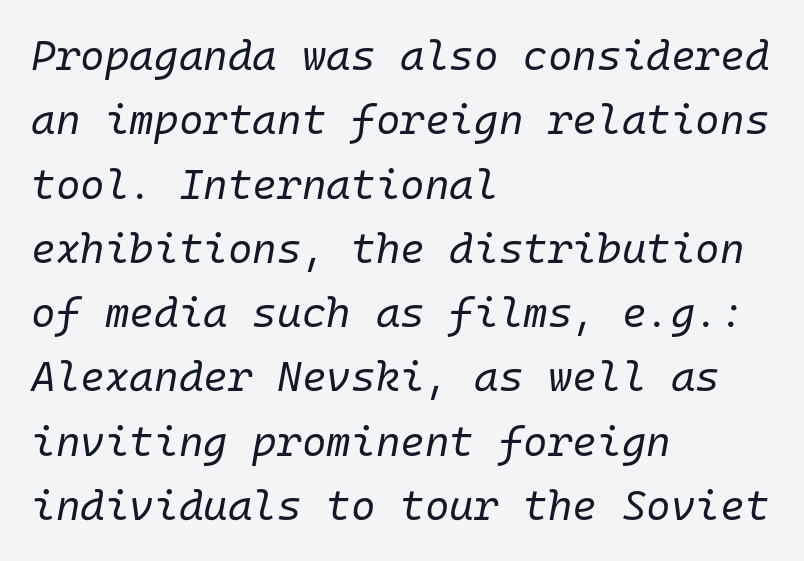
Q: Is the text bold? A: No.
Q: Is the text italic (slanted)? A: Yes, it leans right by about 10 degrees.
Q: Is the text underlined? A: No.
Q: How is the paragraph aligned? A: Left-aligned.
Q: Is the spacing between letters normal or unusually wide? A: Normal.
Q: Is the spacing between lines tight, normal or loose? A: Normal.
Q: Width (condensed, normal, or wide)? A: Normal.
Q: Stroke contrast? A: Low.
Q: x-height? A: Medium.
Q: Monospaced? A: Yes.
